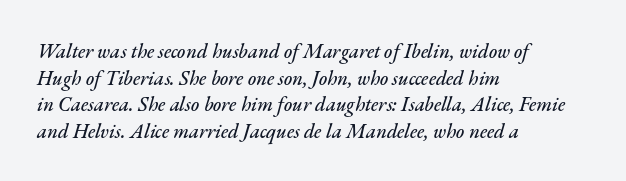
Q: Is the text italic (slanted)? A: Yes, it leans right by about 17 degrees.
Q: Is the text underlined? A: No.
Q: How is the paragraph aligned? A: Left-aligned.
Q: Is the spacing between letters normal or unusually wide? A: Normal.
Q: Is the spacing between lines tight, normal or loose? A: Normal.
